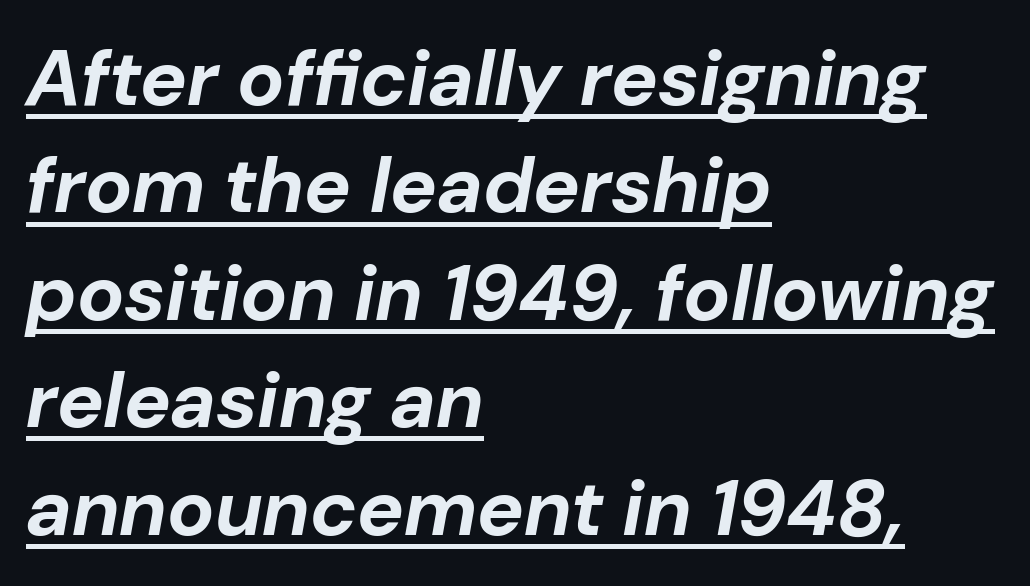
Q: Is the text bold? A: Yes.
Q: Is the text italic (slanted)? A: Yes, it leans right by about 10 degrees.
Q: Is the text underlined? A: Yes.
Q: How is the paragraph aligned? A: Left-aligned.
Q: Is the spacing between letters normal or unusually wide? A: Normal.
Q: Is the spacing between lines tight, normal or loose? A: Normal.
Q: Width (condensed, normal, or wide)? A: Normal.
Q: Stroke contrast? A: Low.
Q: x-height? A: Medium.
Q: Monospaced? A: No.
